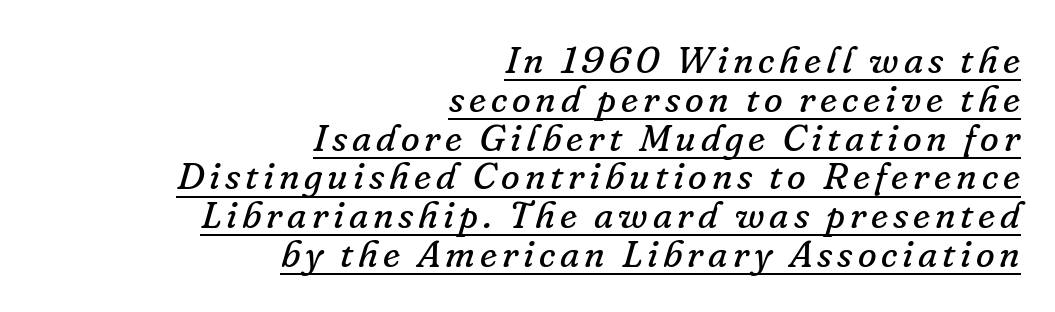
Is there much room between lines? No — they nearly touch. The passage is arranged like a letterhead date or caption credit — flush right. Font category for this specimen: serif. Looks like regular typesetting: each glyph gets only the width it needs.
